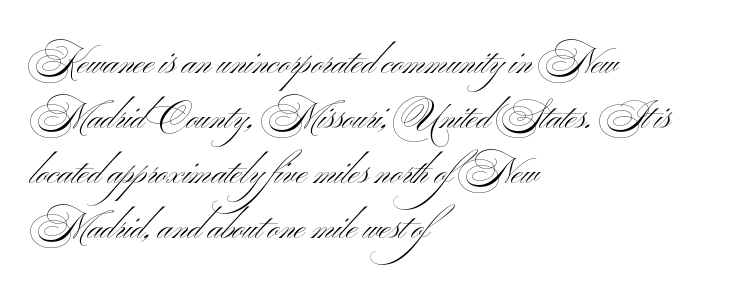
The image shows 37 px light, wide sans-serif type; set left-aligned, normal line spacing (1.49x), normal letter spacing, not underlined; medium stroke contrast and a small x-height.
